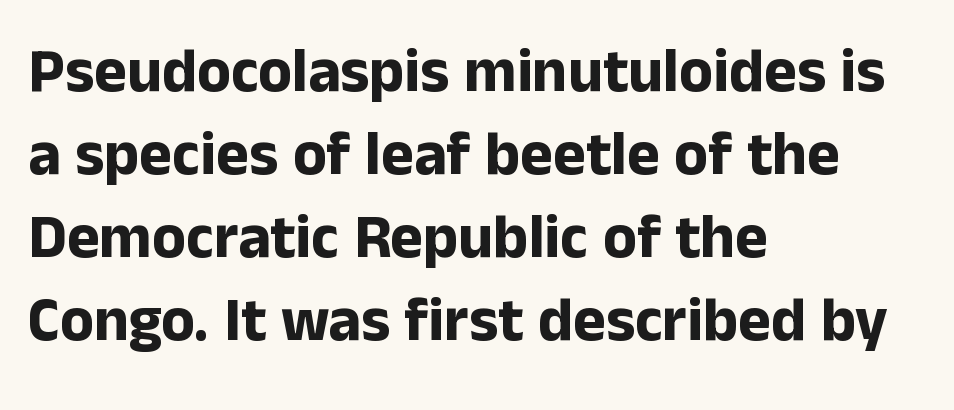
Q: Is the text bold? A: Yes.
Q: Is the text italic (slanted)? A: No, it is upright.
Q: Is the typeface a serif or a sans-serif typeface? A: Sans-serif.
Q: Is the text underlined? A: No.
Q: How is the paragraph aligned? A: Left-aligned.
Q: Is the spacing between letters normal or unusually wide? A: Normal.
Q: Is the spacing between lines tight, normal or loose? A: Normal.
Q: Width (condensed, normal, or wide)? A: Normal.
Q: Stroke contrast? A: Low.
Q: x-height? A: Medium.
Q: Monospaced? A: No.
